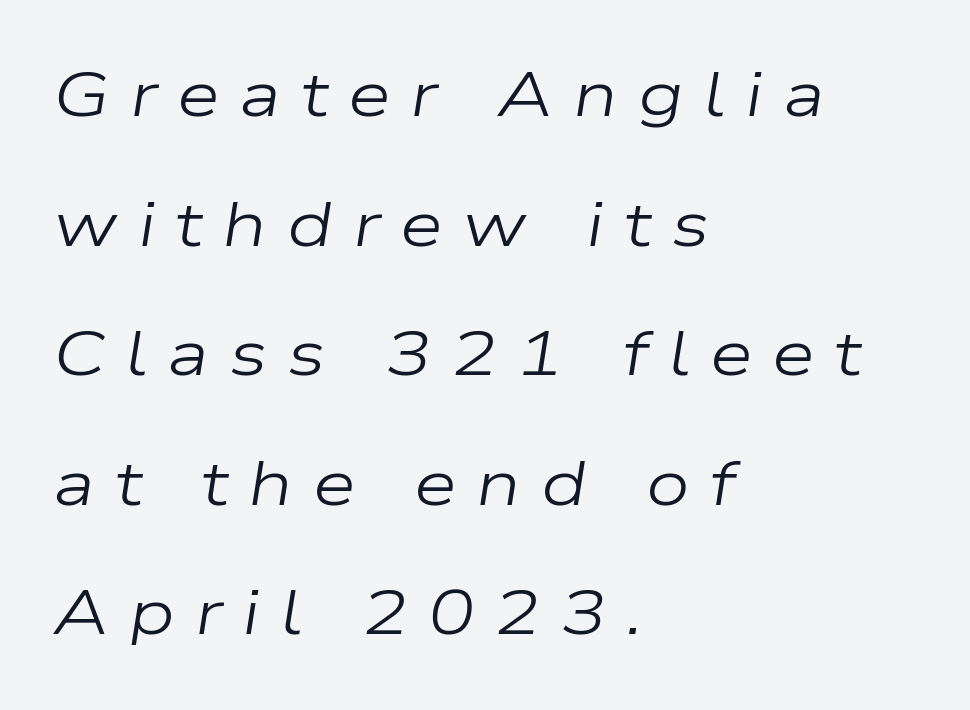
The image shows 62 px regular-weight, wide type, italic (leaning right); set left-aligned, loose line spacing (2.09x), unusually wide letter spacing (+0.32 em), not underlined; low stroke contrast and a medium x-height.
